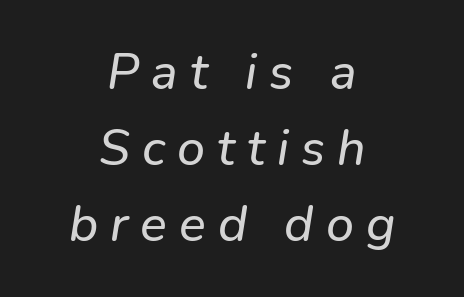
Beneath every word, the page is bare. Note the varied advance widths — an 'i' is clearly narrower than an 'm'. Horizontal alignment here is central, giving a formal, balanced look. Honestly, the row spacing looks completely unremarkable. Someone cranked the tracking dial way up on this one.
